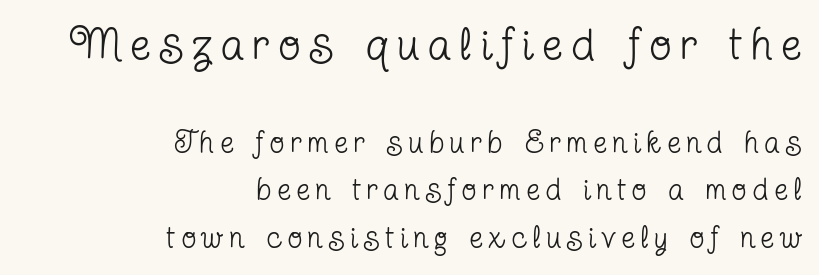
{"serif": "yes", "italic": "no", "bold": "no", "weight": "regular", "width": "condensed", "stroke_contrast": "low", "x_height": "medium", "monospaced": "no", "underline": "no", "align": "right", "line_spacing": "normal", "line_spacing_ratio": 1.58, "letter_spacing": "wide", "letter_spacing_em": 0.21, "larger_block": "first", "size_ratio": 1.5, "glyph_px": 45}
